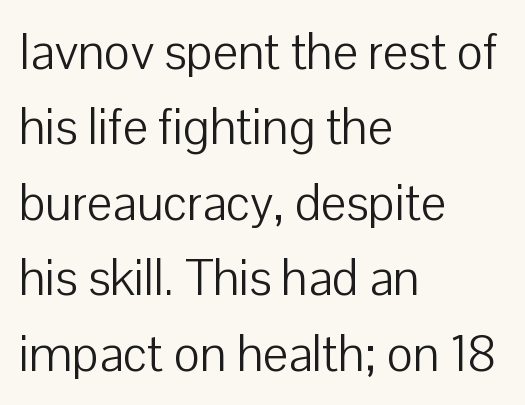
The image shows 50 px light sans-serif type, upright; set left-aligned, normal line spacing (1.51x), normal letter spacing, not underlined; low stroke contrast and a medium x-height.
